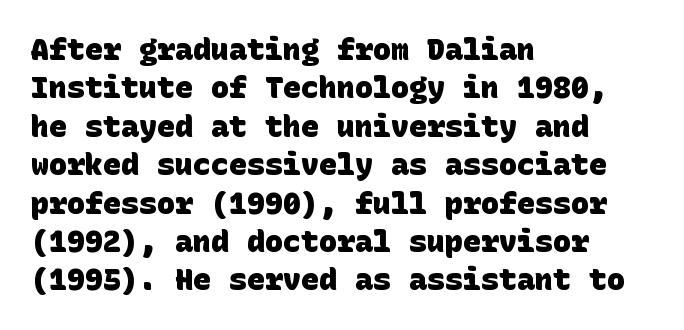
{"serif": "no", "bold": "yes", "weight": "heavy", "width": "normal", "stroke_contrast": "low", "x_height": "large", "underline": "no", "align": "left", "line_spacing": "normal", "line_spacing_ratio": 1.28, "letter_spacing": "normal", "letter_spacing_em": 0.0, "glyph_px": 30}
